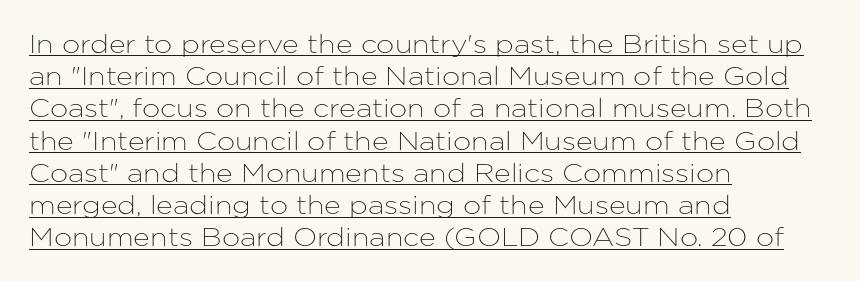
The image shows 26 px text type, upright; set left-aligned, line spacing 1.24x, normal letter spacing, underlined.
